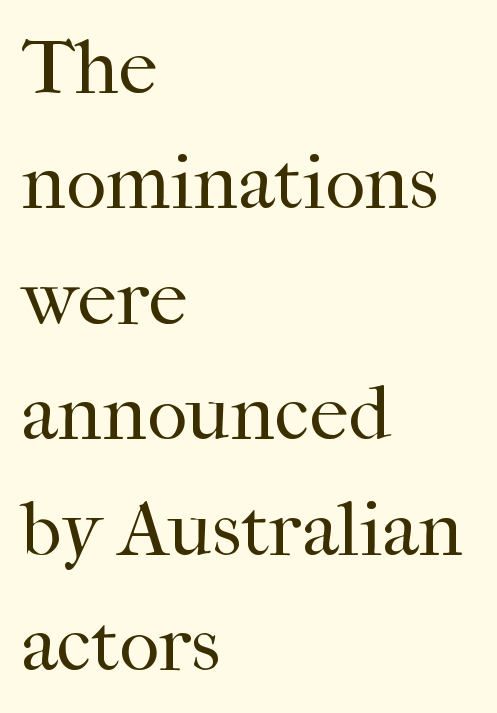
{"serif": "yes", "italic": "no", "bold": "no", "weight": "regular", "width": "normal", "stroke_contrast": "high", "x_height": "medium", "monospaced": "no", "underline": "no", "align": "left", "line_spacing": "normal", "line_spacing_ratio": 1.48, "letter_spacing": "normal", "letter_spacing_em": 0.0, "glyph_px": 78}
